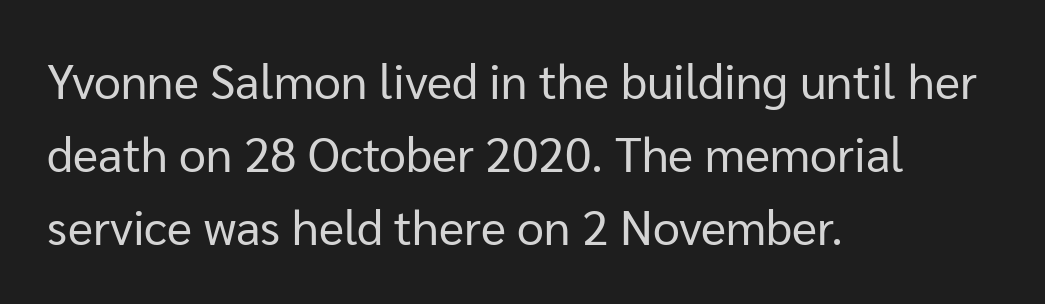
{"serif": "no", "italic": "no", "bold": "no", "weight": "regular", "width": "normal", "stroke_contrast": "low", "x_height": "medium", "monospaced": "no", "underline": "no", "align": "left", "line_spacing": "normal", "line_spacing_ratio": 1.52, "letter_spacing": "normal", "letter_spacing_em": 0.0, "glyph_px": 48}
